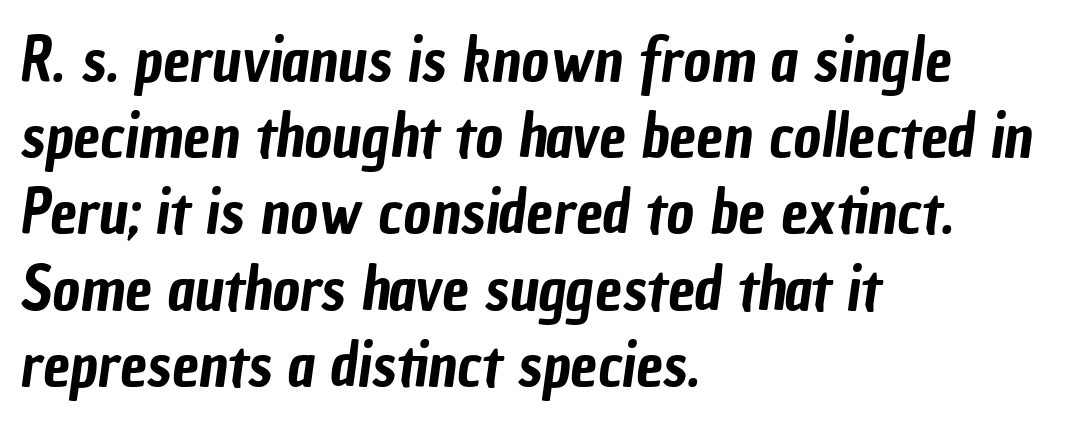
The image shows 60 px condensed sans-serif type; set left-aligned, normal line spacing (1.27x), normal letter spacing, not underlined; low stroke contrast and a medium x-height.
